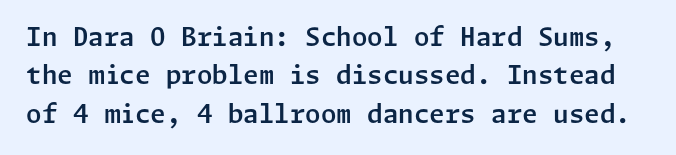
Q: Is the text italic (slanted)? A: No, it is upright.
Q: Is the text underlined? A: No.
Q: Is the spacing between letters normal or unusually wide? A: Normal.
Q: Is the spacing between lines tight, normal or loose? A: Normal.
